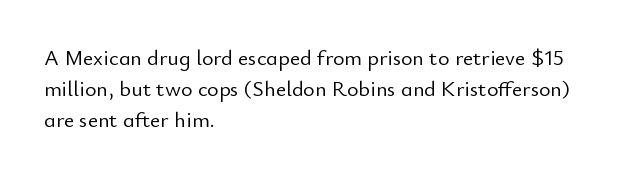
Every row of glyphs begins at an identical x-position on the left. The typesetting does not lean heavy: it is not bold. One glance says typical: line gaps are just what's usual. Underlining? Definitely not there.
